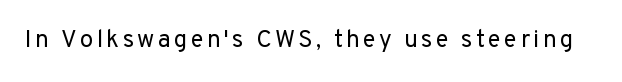
Only glyphs here, with clear space below each row. Posture: upright roman. The font is comparable to plain body text, perhaps lighter.
